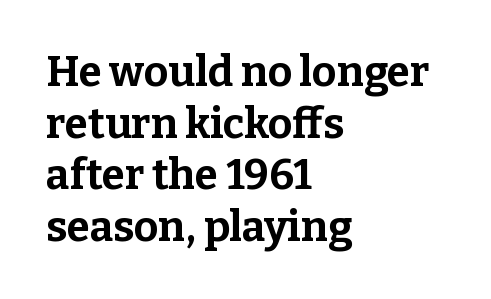
You could not count columns in this text — the font is proportionally spaced. The letterforms sit shoulder to shoulder at normal distance. The lettering stays uniformly vertical, giving the passage a roman look. A clean baseline with only descenders dipping below it. Typeset ragged right — the left edge is the straight one.
